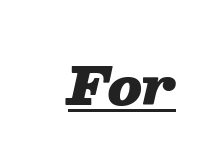
{"italic": "yes", "lean": "right", "slant_degrees": 13, "bold": "yes", "weight": "heavy", "width": "wide", "stroke_contrast": "low", "x_height": "medium", "monospaced": "no", "underline": "yes", "letter_spacing": "normal", "letter_spacing_em": 0.0, "glyph_px": 51}
